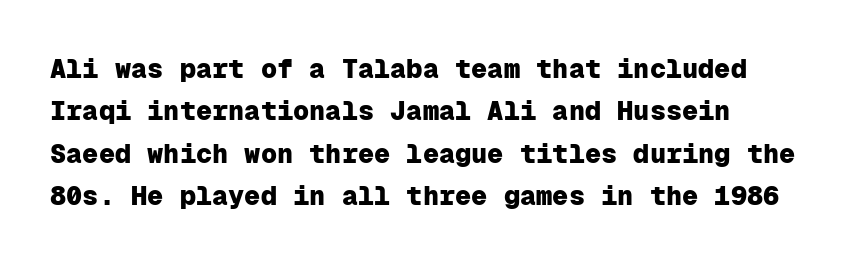
{"italic": "no", "bold": "yes", "underline": "no", "line_spacing": "normal", "line_spacing_ratio": 1.57, "letter_spacing": "normal", "letter_spacing_em": 0.0, "glyph_px": 27}
